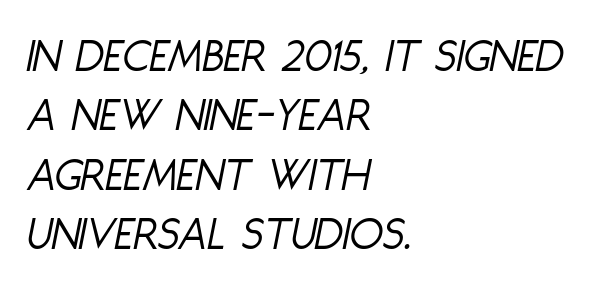
{"italic": "yes", "lean": "right", "slant_degrees": 11, "bold": "no", "weight": "light", "width": "condensed", "stroke_contrast": "low", "x_height": "large", "monospaced": "no", "underline": "no", "align": "left", "line_spacing_ratio": 1.21, "letter_spacing": "normal", "letter_spacing_em": 0.0, "glyph_px": 49}
